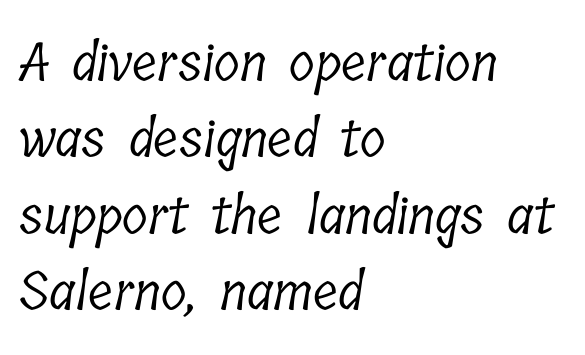
Check under the words: just untouched page. The type is set solid horizontally, with unmodified tracking. Is this a fixed-width face? No — the glyphs have proportional, varying widths. Is there much room between lines? A standard amount, neither cramped nor airy. In terms of letterform style, serifs are clearly present. The paragraph has a hard left edge and a soft right edge.
